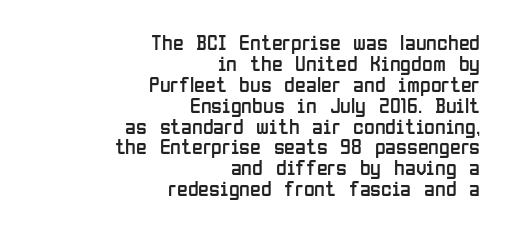
Q: Is the text bold? A: No.
Q: Is the text italic (slanted)? A: No, it is upright.
Q: Is the text underlined? A: No.
Q: How is the paragraph aligned? A: Right-aligned.
Q: Is the spacing between letters normal or unusually wide? A: Normal.
Q: Is the spacing between lines tight, normal or loose? A: Tight.
